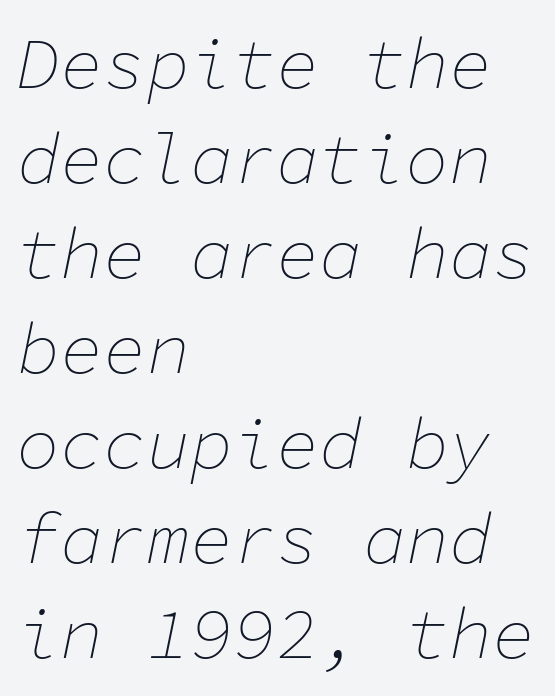
Q: Is the text bold? A: No.
Q: Is the text italic (slanted)? A: Yes, it leans right by about 11 degrees.
Q: Is the text underlined? A: No.
Q: How is the paragraph aligned? A: Left-aligned.
Q: Is the spacing between letters normal or unusually wide? A: Normal.
Q: Is the spacing between lines tight, normal or loose? A: Normal.
Q: Width (condensed, normal, or wide)? A: Normal.
Q: Stroke contrast? A: Low.
Q: x-height? A: Medium.
Q: Monospaced? A: Yes.
